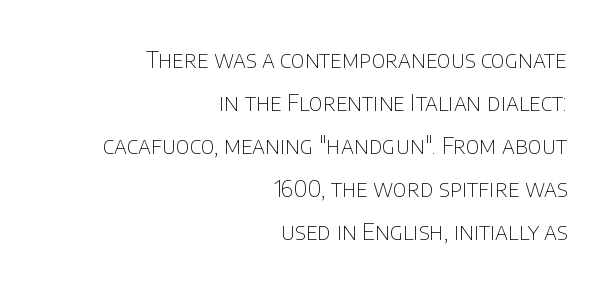
Students, note that the glyphs here touch the page at normal intervals. Type without underlining. The face looks like a standard text weight, possibly lighter. A student would call this right alignment; a typographer would say flush right, rag left. Italic: no, the glyphs are upright roman.
